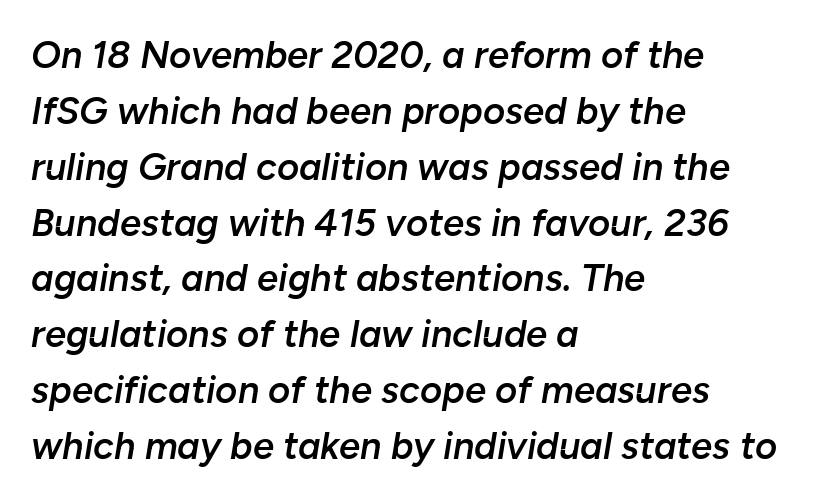
What stands out about the letter spacing? Nothing — it is the standard amount. This sample is left-justified, so line endings fall wherever the words run out. The letters advance in unequal steps, a hallmark of proportional type. Weight: semibold (demi). This sample uses an oblique cut, with every glyph tilted off the vertical.
